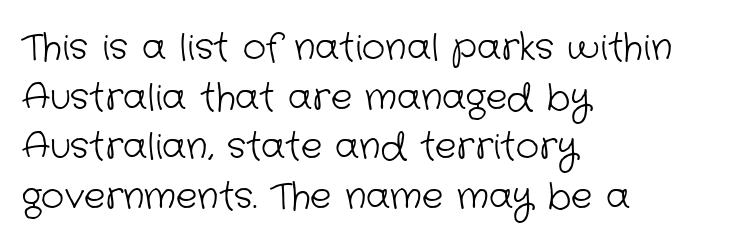
Q: Is the text bold? A: No.
Q: Is the typeface a serif or a sans-serif typeface? A: Sans-serif.
Q: Is the text underlined? A: No.
Q: How is the paragraph aligned? A: Left-aligned.
Q: Is the spacing between letters normal or unusually wide? A: Normal.
Q: Is the spacing between lines tight, normal or loose? A: Normal.
Q: Width (condensed, normal, or wide)? A: Normal.
Q: Stroke contrast? A: Low.
Q: x-height? A: Medium.
Q: Monospaced? A: No.
